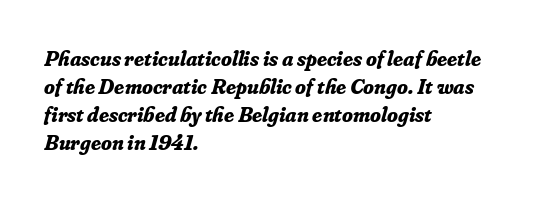
Notice how descenders clear the ascenders below comfortably — that's standard leading. What weight is shown? A full bold with thick strokes. Yep, that's italic — everything's leaning. This rendering features lettering with no underline.
